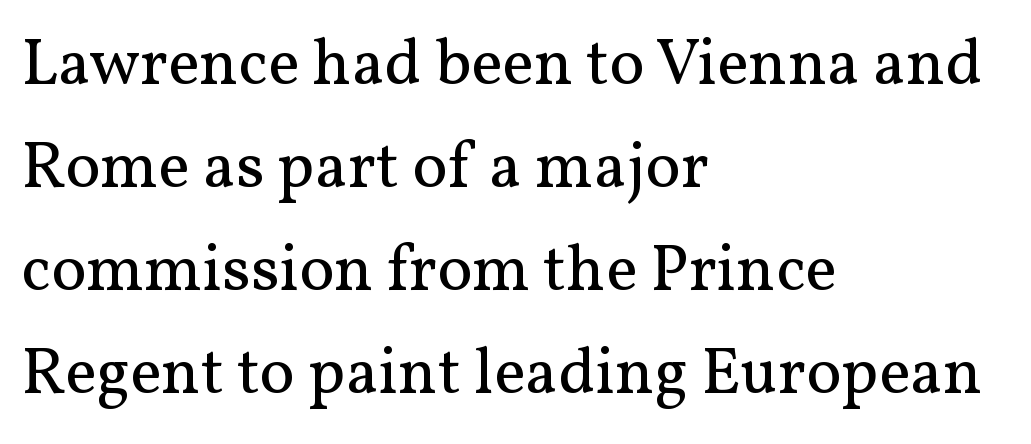
The horizontal fit of the characters is conventional and even. The space between consecutive lines is moderate. Only glyphs here, with clear space below each row. The letters look calm and open, with moderate or lighter stems.
